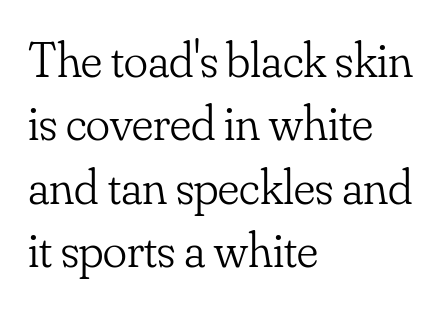
{"serif": "yes", "italic": "no", "bold": "no", "weight": "light", "width": "normal", "stroke_contrast": "low", "x_height": "small", "monospaced": "no", "underline": "no", "align": "left", "line_spacing": "normal", "line_spacing_ratio": 1.27, "letter_spacing": "normal", "letter_spacing_em": 0.0, "glyph_px": 50}
